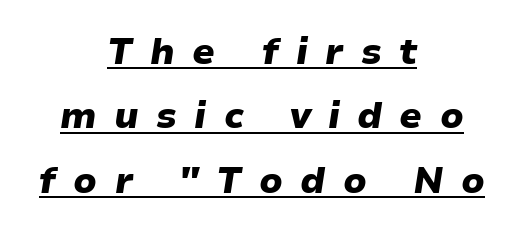
Compared with a flush-left layout, this one balances lines on the center instead. These lines are rendered in a variable-pitch font. If you drew a line through each stem, it would be angled. Is the letter spacing exaggerated? Yes — the characters are pushed far apart. This is underlined copy, the kind a proofreader might mark for attention.
